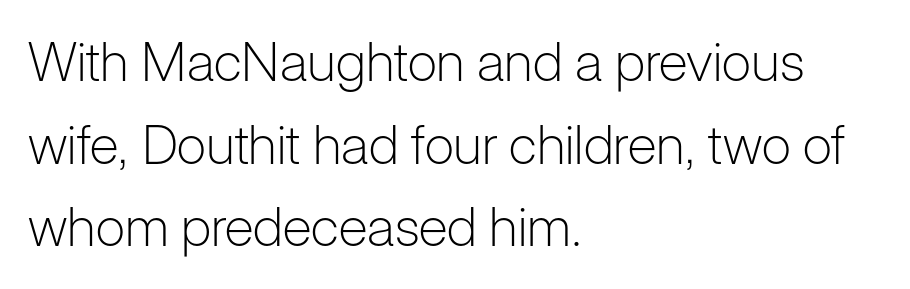
The image shows 54 px light sans-serif type, upright; set left-aligned, normal line spacing (1.53x), normal letter spacing, not underlined; low stroke contrast and a medium x-height.
